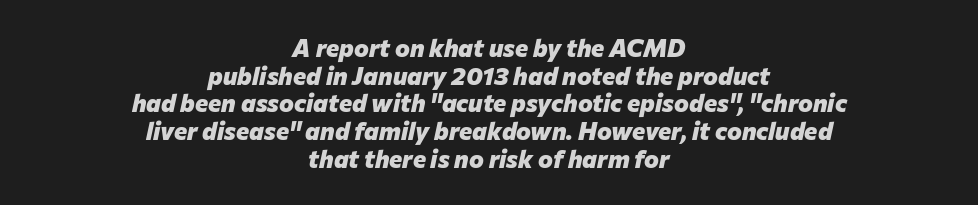
The image shows 25 px bold type, italic (leaning right); set centered, tight line spacing (1.11x), normal letter spacing, not underlined.
